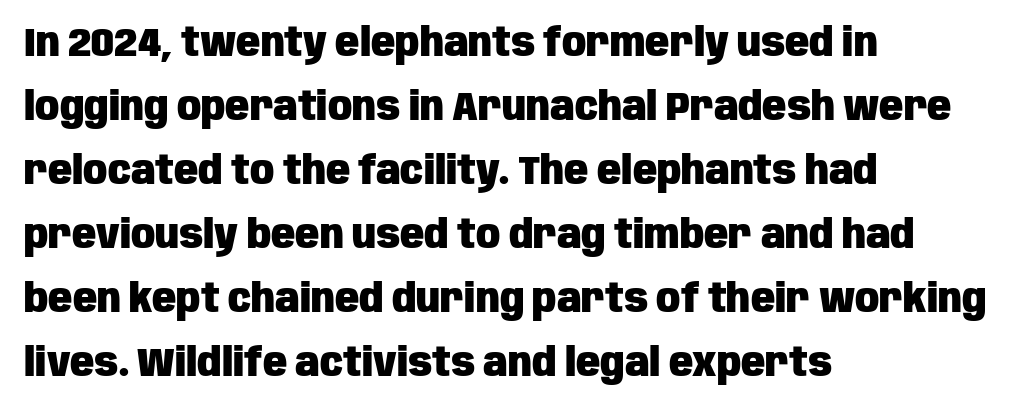
{"serif": "no", "italic": "no", "bold": "yes", "weight": "heavy", "width": "condensed", "stroke_contrast": "low", "x_height": "large", "monospaced": "no", "underline": "no", "align": "left", "line_spacing": "normal", "line_spacing_ratio": 1.6, "letter_spacing": "normal", "letter_spacing_em": 0.0, "glyph_px": 40}
